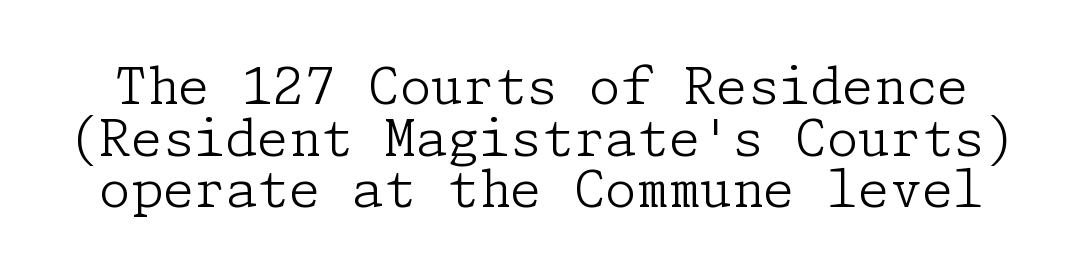
The type family on display is of the serif kind. How are the letters spaced? Ordinarily, with no added tracking. How would I describe the line gaps? Narrow and economical. You can tell it's not italic because the verticals are truly vertical. The gap between lines stays unmarked.
